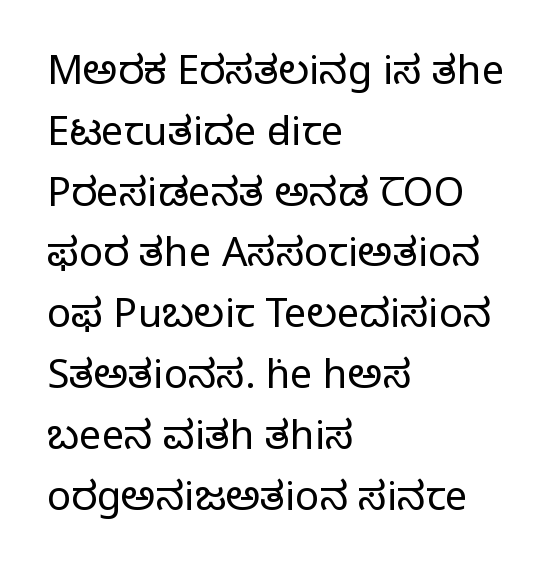
Letters have the restrained weight of plain body copy at most. The words here are not underlined. The rendering anchors every line to the left-hand side. The passage shown is typed in a proportional face where columns would drift.
